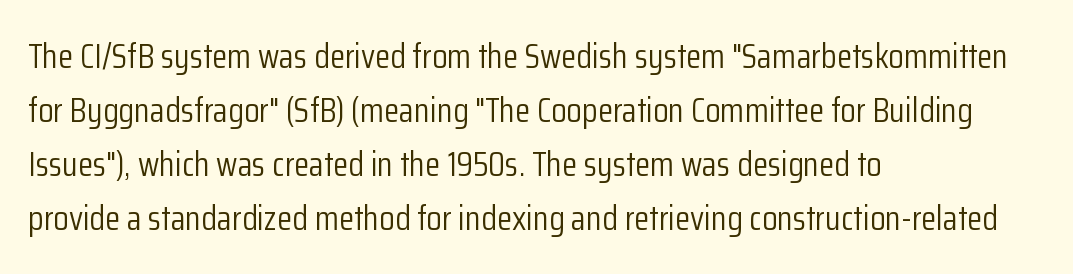
{"serif": "no", "italic": "no", "bold": "no", "weight": "light", "width": "condensed", "stroke_contrast": "low", "x_height": "medium", "monospaced": "no", "underline": "no", "align": "left", "line_spacing": "normal", "line_spacing_ratio": 1.54, "letter_spacing": "normal", "letter_spacing_em": 0.0, "glyph_px": 35}
